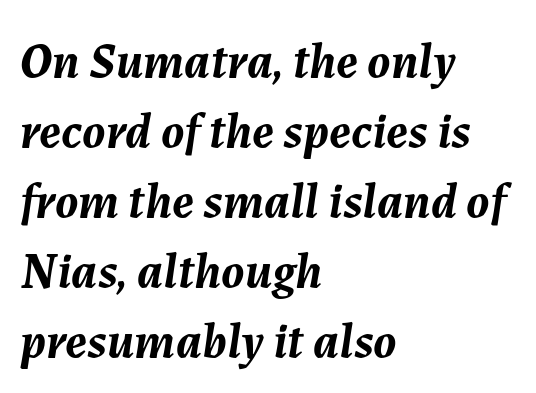
Q: Is the text bold? A: Yes.
Q: Is the text italic (slanted)? A: Yes, it leans right by about 7 degrees.
Q: Is the text underlined? A: No.
Q: How is the paragraph aligned? A: Left-aligned.
Q: Is the spacing between letters normal or unusually wide? A: Normal.
Q: Is the spacing between lines tight, normal or loose? A: Normal.
Q: Width (condensed, normal, or wide)? A: Normal.
Q: Stroke contrast? A: Medium.
Q: x-height? A: Medium.
Q: Monospaced? A: No.
